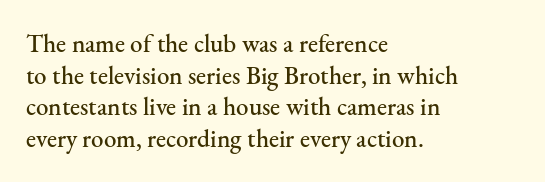
The rows are spaced the way most documents space them. No extra tracking has been applied to these lines. Which margin do the lines hug? The left one — the right edge is uneven. The gap between lines stays unmarked. If you drew a line through each stem, it would be perfectly vertical.
